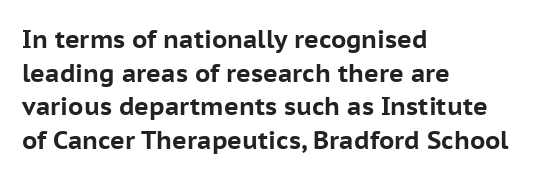
Students, note that the glyphs here touch the page at normal intervals. Chunky letters — that's bold for sure. Descenders are the only things crossing below the line. Notice how the passage keeps a crisp vertical edge on the left only.
